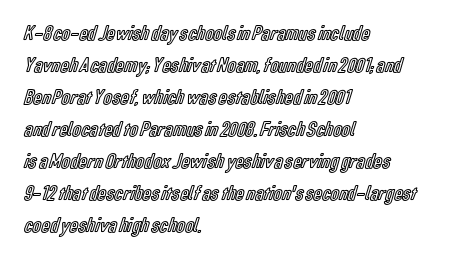
{"underline": "no", "align": "left", "line_spacing": "normal", "line_spacing_ratio": 1.52, "letter_spacing": "normal", "letter_spacing_em": 0.0, "glyph_px": 21}
